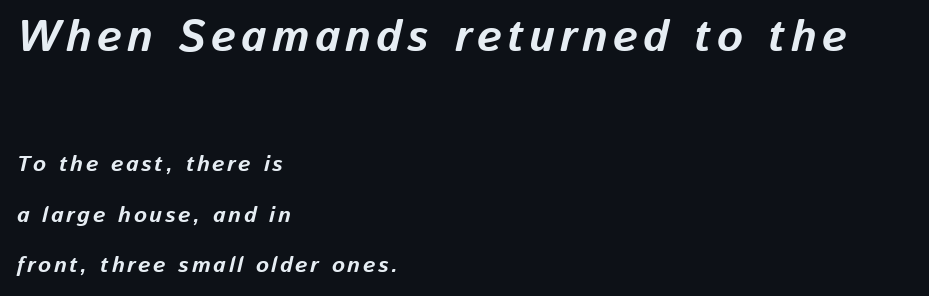
{"italic": "yes", "lean": "right", "slant_degrees": 13, "bold": "yes", "weight": "bold", "width": "normal", "stroke_contrast": "low", "x_height": "medium", "monospaced": "no", "underline": "no", "align": "left", "line_spacing": "loose", "line_spacing_ratio": 2.31, "larger_block": "first", "size_ratio": 2.0, "glyph_px": 44}
